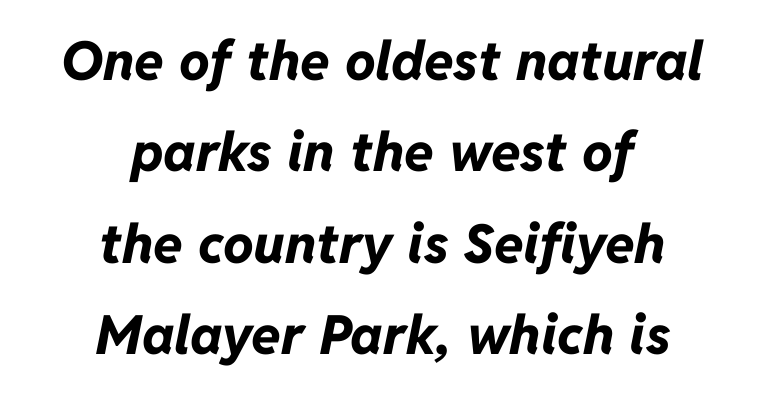
{"italic": "yes", "lean": "right", "slant_degrees": 11, "bold": "yes", "weight": "bold", "width": "normal", "stroke_contrast": "low", "x_height": "medium", "monospaced": "no", "underline": "no", "align": "center", "line_spacing": "normal", "line_spacing_ratio": 1.69, "letter_spacing": "normal", "letter_spacing_em": 0.0, "glyph_px": 54}
